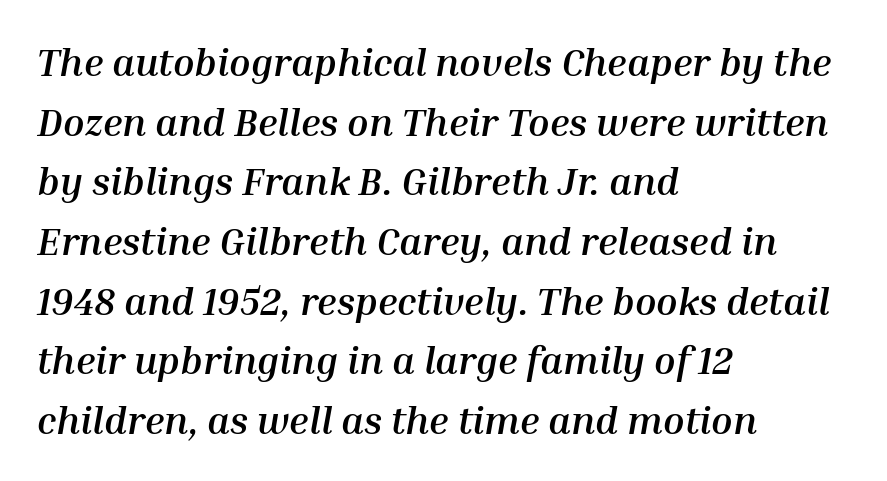
Q: Is the text bold? A: Yes.
Q: Is the text italic (slanted)? A: Yes, it leans right by about 10 degrees.
Q: Is the text underlined? A: No.
Q: How is the paragraph aligned? A: Left-aligned.
Q: Is the spacing between letters normal or unusually wide? A: Normal.
Q: Is the spacing between lines tight, normal or loose? A: Normal.
Q: Width (condensed, normal, or wide)? A: Normal.
Q: Stroke contrast? A: Medium.
Q: x-height? A: Medium.
Q: Monospaced? A: No.
